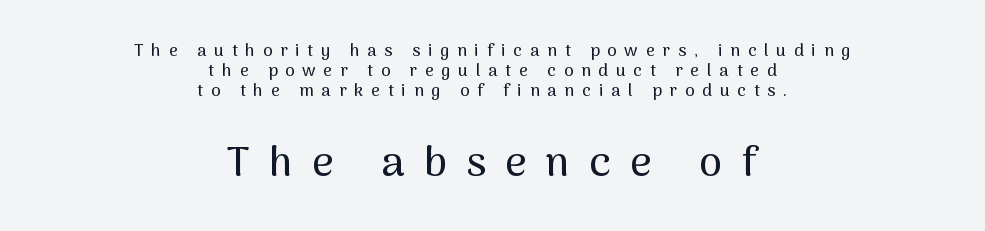
{"serif": "no", "italic": "no", "width": "normal", "stroke_contrast": "medium", "x_height": "medium", "monospaced": "no", "underline": "no", "align": "center", "line_spacing_ratio": 1.18, "letter_spacing": "wide", "letter_spacing_em": 0.46, "larger_block": "second", "size_ratio": 2.47, "glyph_px": 42}
